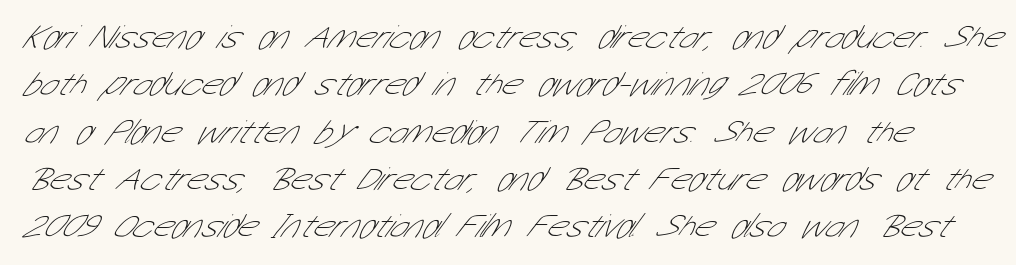
{"serif": "no", "bold": "no", "weight": "thin", "width": "condensed", "stroke_contrast": "low", "x_height": "medium", "monospaced": "no", "underline": "no", "line_spacing": "normal", "line_spacing_ratio": 1.39, "letter_spacing": "normal", "letter_spacing_em": 0.0, "glyph_px": 34}
